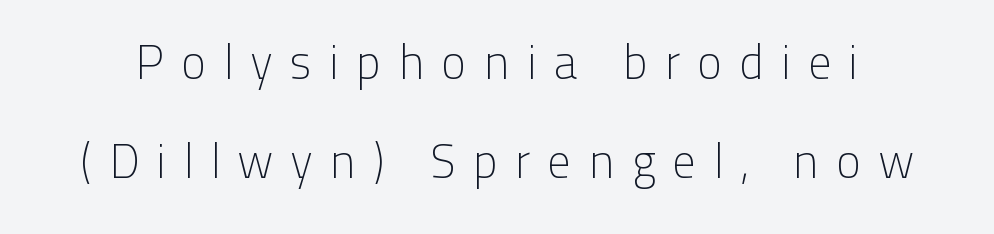
The image shows 48 px light sans-serif type, upright; set loose line spacing (2.07x), unusually wide letter spacing (+0.34 em), not underlined; low stroke contrast and a medium x-height.
